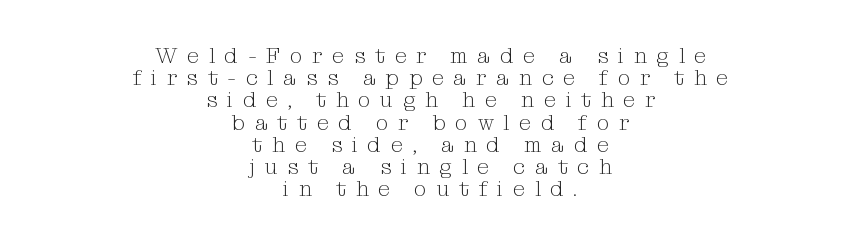
Casual observation: everything's sitting right in the middle. The gap between lines stays unmarked. Does the lettering tilt? It doesn't — this is upright. Counters stay open thanks to moderate or lighter strokes. You could only call the tracking loose — the letters float apart.
